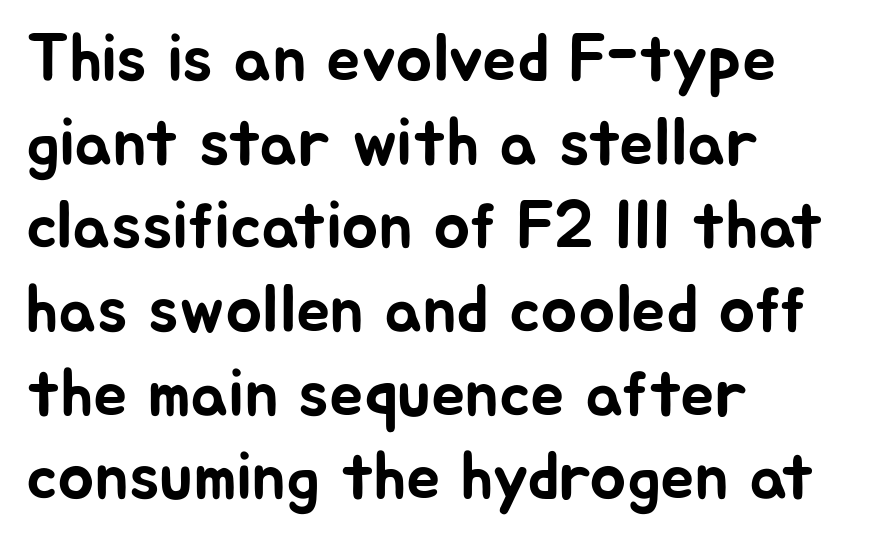
{"serif": "no", "italic": "no", "width": "normal", "stroke_contrast": "low", "x_height": "medium", "monospaced": "no", "underline": "no", "align": "left", "line_spacing_ratio": 1.23, "letter_spacing": "normal", "letter_spacing_em": 0.0, "glyph_px": 68}
